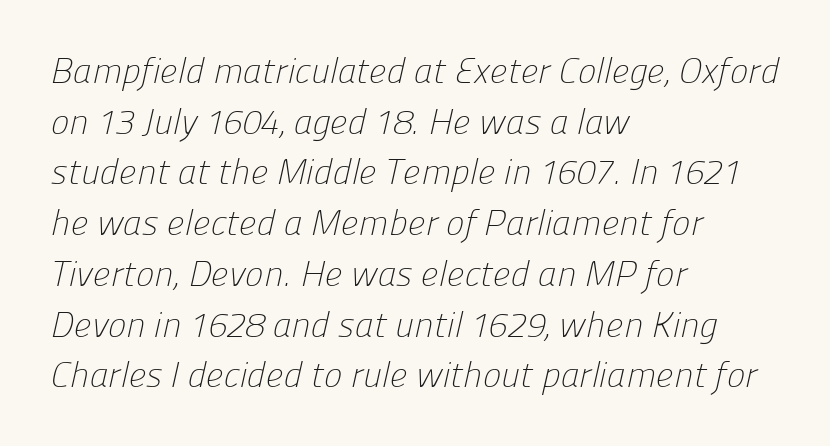
The image shows 35 px light sans-serif type; set left-aligned, normal line spacing (1.45x), normal letter spacing, not underlined; low stroke contrast and a medium x-height.
